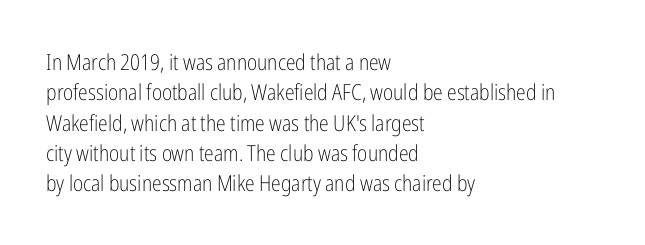
A quiet, ordinary-to-light weight characterises the typeface. The text block is weighted toward the left margin, trailing off unevenly rightward. This rendering leaves character spacing at its baseline value. Characters remain perfectly vertical along every line. The strip under each line holds only bare page.
